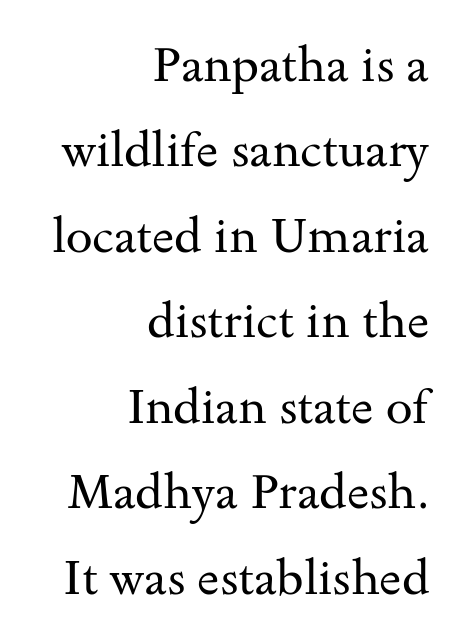
The image shows 48 px regular-weight, wide serif type, upright; set right-aligned, line spacing 1.78x, normal letter spacing, not underlined; medium stroke contrast and a small x-height.
